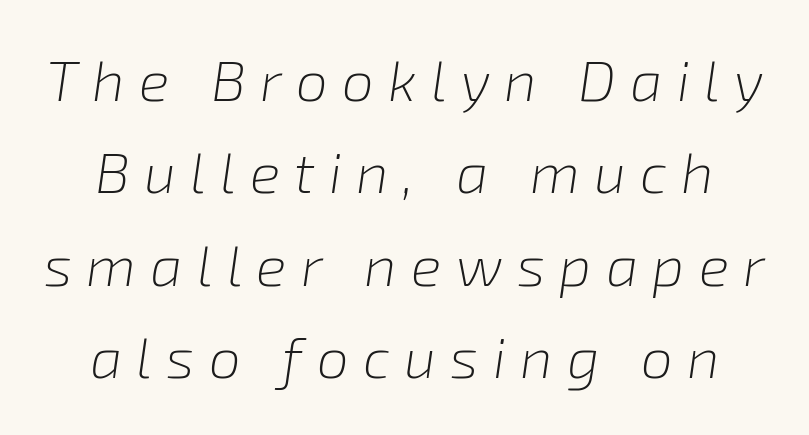
{"italic": "yes", "lean": "right", "slant_degrees": 8, "bold": "no", "weight": "light", "width": "normal", "stroke_contrast": "low", "x_height": "medium", "monospaced": "no", "underline": "no", "line_spacing": "normal", "line_spacing_ratio": 1.62, "letter_spacing": "wide", "letter_spacing_em": 0.25, "glyph_px": 57}
